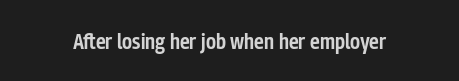
There is no visible air inserted between adjacent glyphs. The characters look somewhat weighty, a semibold short of true bold. Check the space under the baseline: it is left empty. Ascenders rise straight up at ninety degrees.
